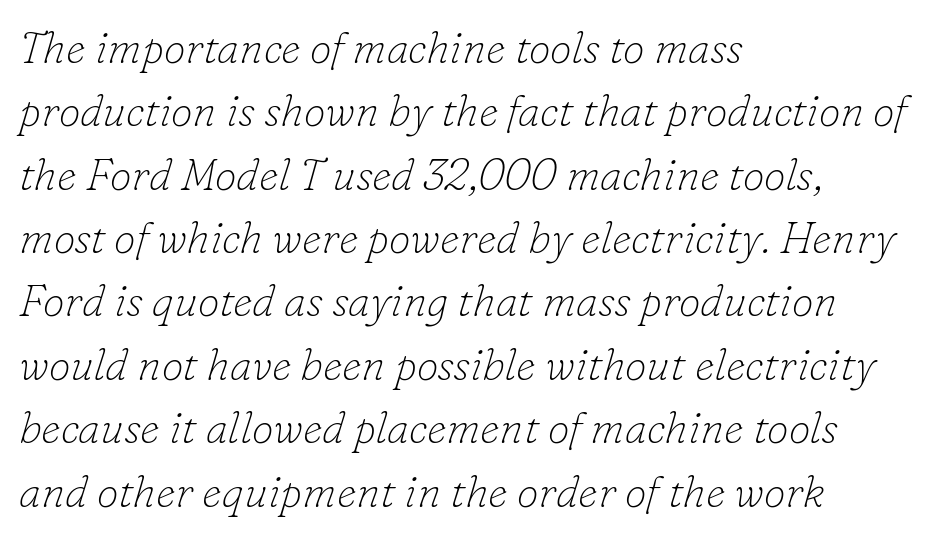
{"serif": "yes", "italic": "yes", "lean": "right", "slant_degrees": 16, "bold": "no", "weight": "thin", "width": "normal", "stroke_contrast": "low", "x_height": "small", "monospaced": "no", "underline": "no", "align": "left", "line_spacing": "normal", "line_spacing_ratio": 1.44, "letter_spacing": "normal", "letter_spacing_em": 0.0, "glyph_px": 44}
